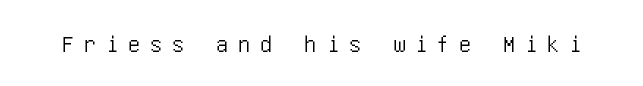
The image shows 24 px text type, upright; set unusually wide letter spacing (+0.42 em), not underlined.
